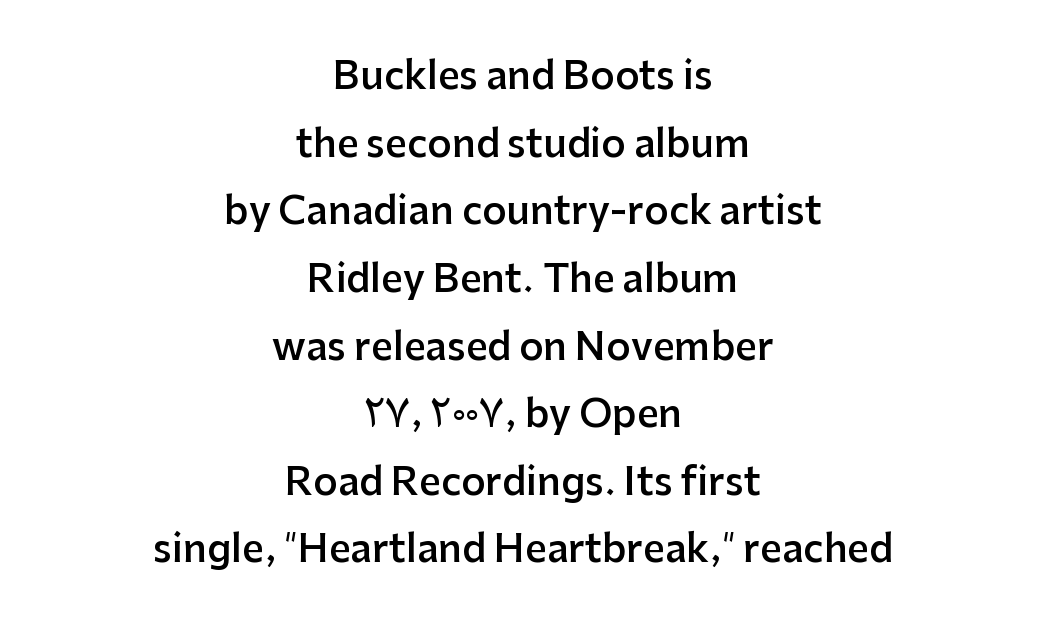
The image shows 38 px semibold sans-serif type, upright; set centered, line spacing 1.78x, normal letter spacing, not underlined; low stroke contrast and a medium x-height.
